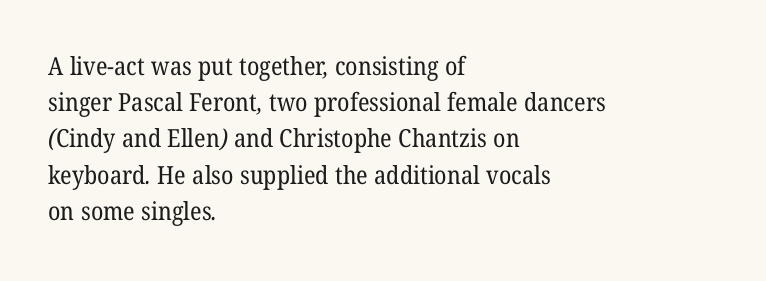
Has an underline been added? It has not. The passage shown has conventional tracking throughout. Heaviness? Minimal to ordinary, like unemphasized prose. Rows of type keep a routine distance in the vertical direction. These lines are set flush left with a ragged right edge.
